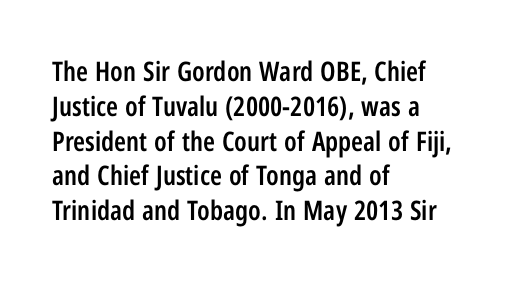
Q: Is the text bold? A: Semi-bold.
Q: Is the text italic (slanted)? A: No, it is upright.
Q: Is the text underlined? A: No.
Q: How is the paragraph aligned? A: Left-aligned.
Q: Is the spacing between letters normal or unusually wide? A: Normal.
Q: Is the spacing between lines tight, normal or loose? A: Normal.
